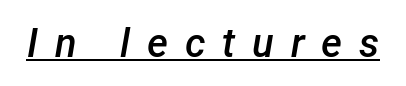
The image shows 40 px semibold type, italic (leaning right); set unusually wide letter spacing (+0.42 em), underlined; low stroke contrast and a medium x-height.
